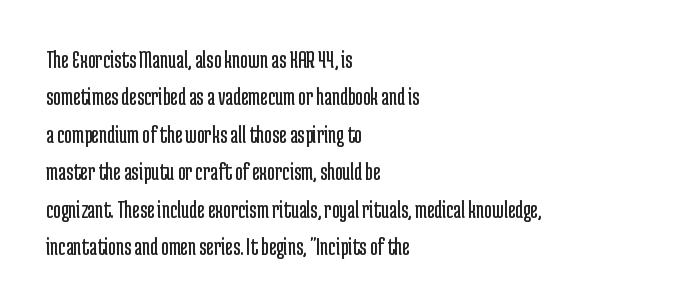
The image shows 26 px text type, upright; set left-aligned, normal line spacing (1.44x), normal letter spacing, not underlined.
